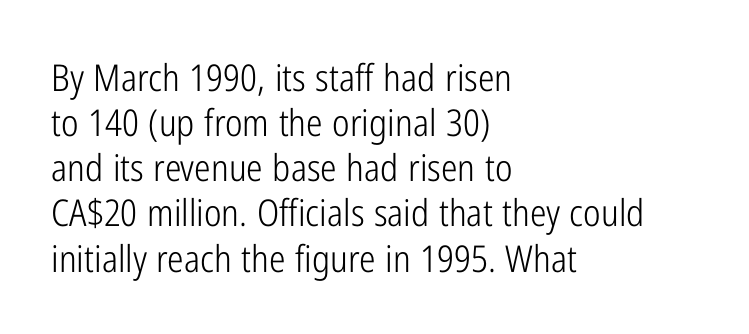
The image shows 37 px light, condensed sans-serif type, upright; set left-aligned, line spacing 1.22x, normal letter spacing, not underlined; low stroke contrast and a medium x-height.
